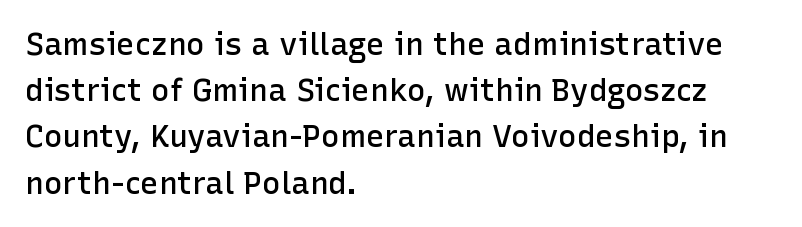
Q: Is the text bold? A: Semi-bold.
Q: Is the text italic (slanted)? A: No, it is upright.
Q: Is the typeface a serif or a sans-serif typeface? A: Sans-serif.
Q: Is the text underlined? A: No.
Q: How is the paragraph aligned? A: Left-aligned.
Q: Is the spacing between letters normal or unusually wide? A: Normal.
Q: Is the spacing between lines tight, normal or loose? A: Normal.
Q: Width (condensed, normal, or wide)? A: Normal.
Q: Stroke contrast? A: Low.
Q: x-height? A: Medium.
Q: Monospaced? A: No.
